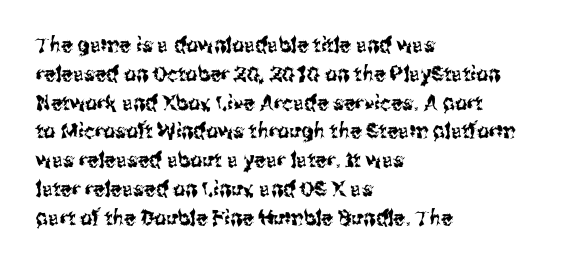
The compositor pushed each line to the left boundary. The strip under each line holds only bare page. When letters stand straight like this, we call the style roman or upright. Letter spacing: default. In terms of leading, this rendering sits right in the middle.
